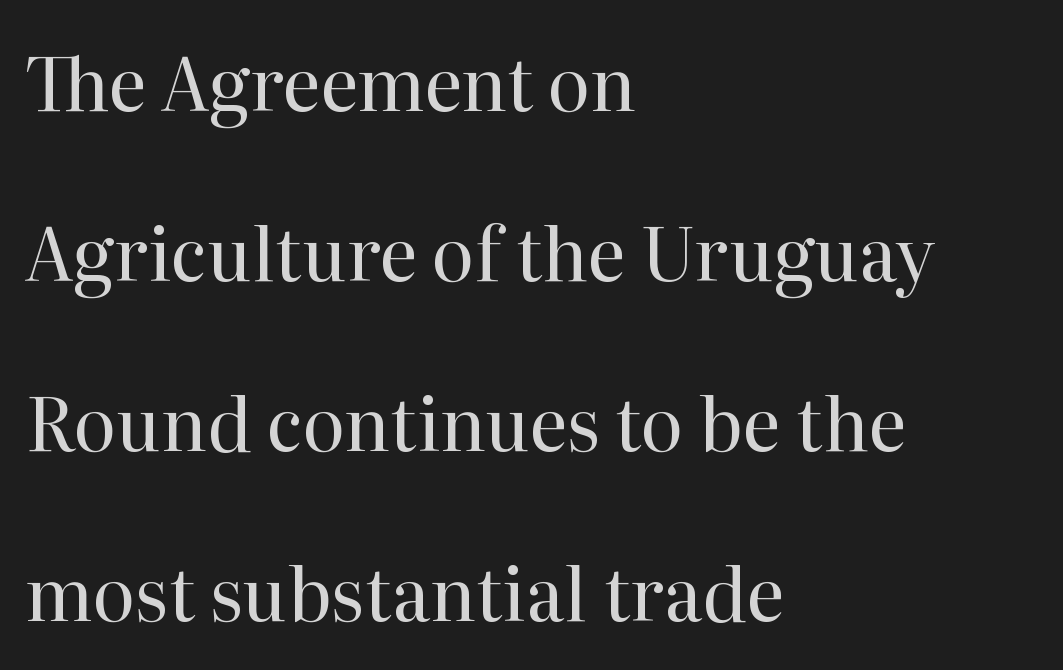
Q: Is the text bold? A: No.
Q: Is the text italic (slanted)? A: No, it is upright.
Q: Is the typeface a serif or a sans-serif typeface? A: Serif.
Q: Is the text underlined? A: No.
Q: How is the paragraph aligned? A: Left-aligned.
Q: Is the spacing between letters normal or unusually wide? A: Normal.
Q: Is the spacing between lines tight, normal or loose? A: Loose.
Q: Width (condensed, normal, or wide)? A: Normal.
Q: Stroke contrast? A: High.
Q: x-height? A: Medium.
Q: Monospaced? A: No.
